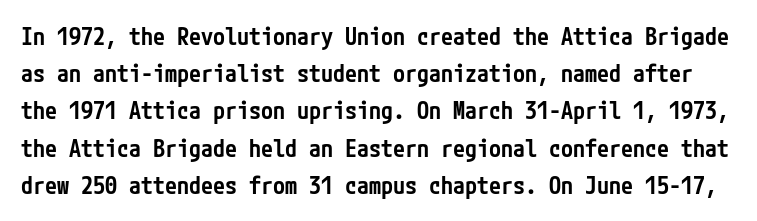
Glyph-to-glyph distance matches everyday printed text. The baseline area is clear. Every stem runs plumb, perpendicular to the baseline. Evenly set lines give the paragraph a standard silhouette. Notice the strokes are somewhat thickened but not fully heavy: this is a semibold.
